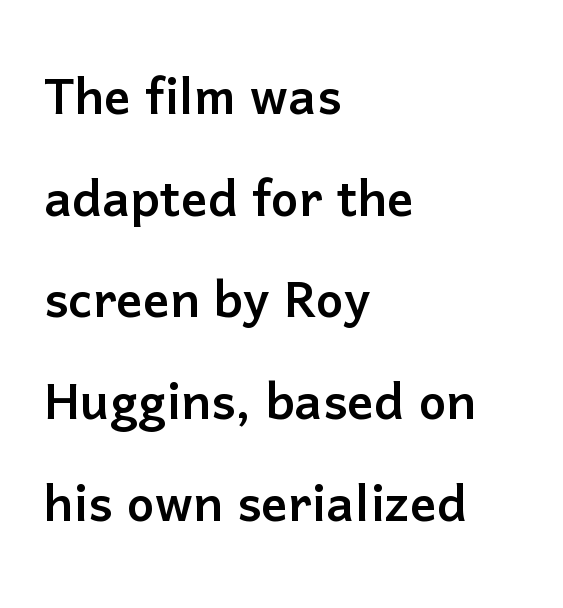
The image shows 66 px sans-serif type, upright; set left-aligned, normal line spacing (1.54x), normal letter spacing, not underlined; low stroke contrast and a medium x-height.
